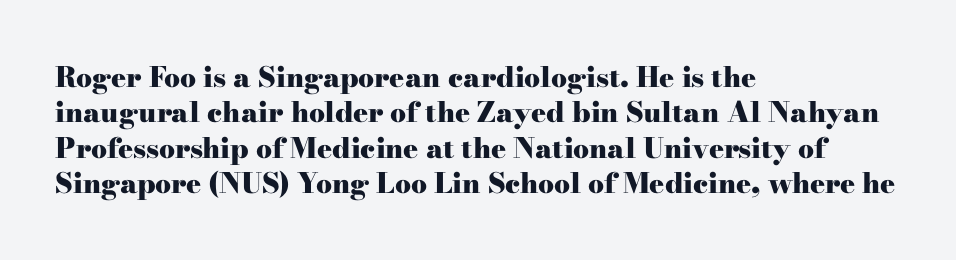
The image shows 28 px heavy, wide serif type, upright; set left-aligned, normal line spacing (1.26x), normal letter spacing, not underlined; high stroke contrast and a small x-height.
